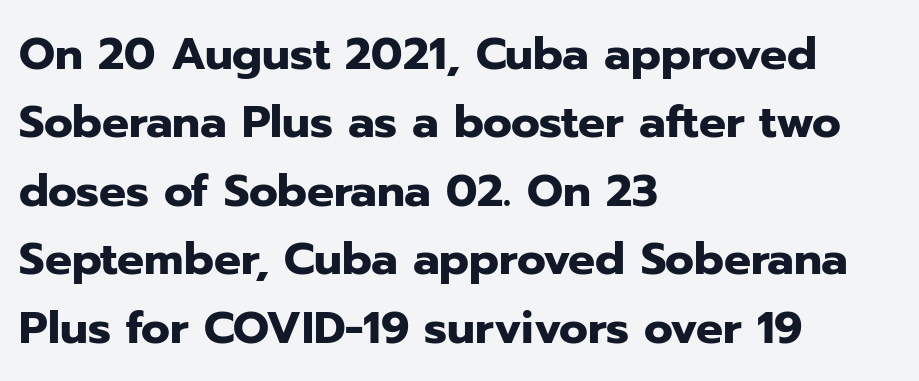
The image shows 45 px heavy sans-serif type, upright; set left-aligned, normal line spacing (1.52x), normal letter spacing, not underlined; low stroke contrast and a medium x-height.
